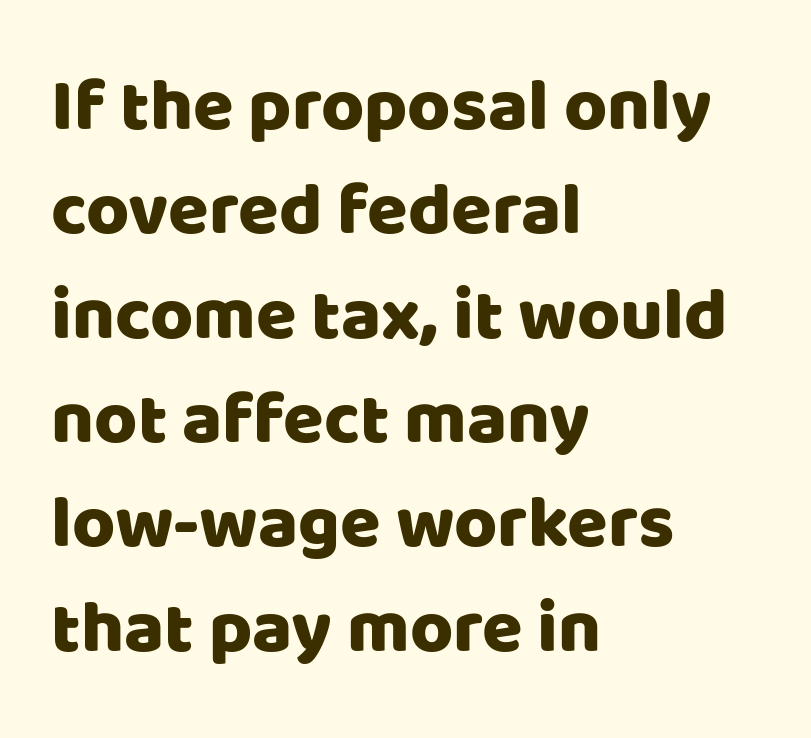
{"serif": "no", "italic": "no", "width": "normal", "stroke_contrast": "low", "x_height": "large", "monospaced": "no", "underline": "no", "align": "left", "line_spacing": "normal", "line_spacing_ratio": 1.41, "letter_spacing": "normal", "letter_spacing_em": 0.0, "glyph_px": 74}
